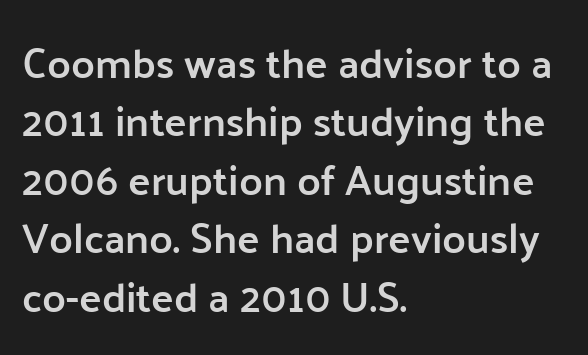
The image shows 42 px semibold sans-serif type, upright; set left-aligned, normal line spacing (1.39x), normal letter spacing, not underlined; low stroke contrast and a medium x-height.
